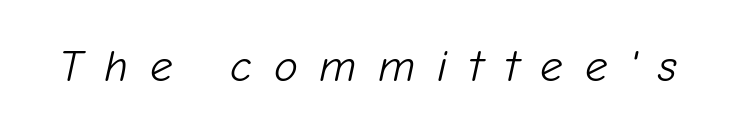
The image shows 45 px light type, italic (leaning right); set unusually wide letter spacing (+0.48 em), not underlined; low stroke contrast and a medium x-height.
